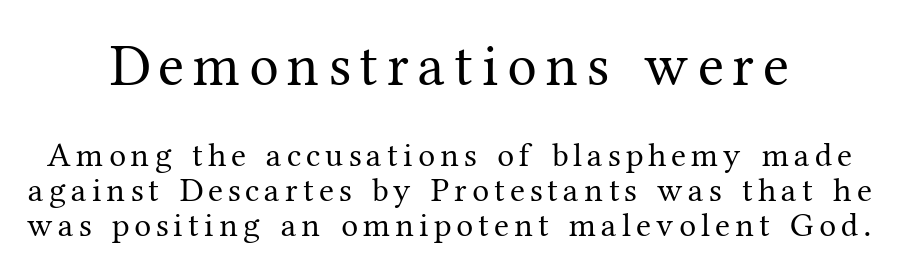
Looks like regular typesetting: each glyph gets only the width it needs. To sum up the face: it has serifs. Note: larger setting up top, smaller setting below. The block of text is dense from top to bottom, with scant space between rows. It's the straight-up-and-down kind of type.
